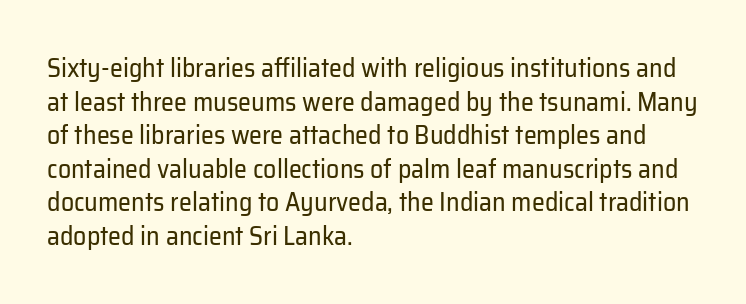
Q: Is the text bold? A: No.
Q: Is the text italic (slanted)? A: No, it is upright.
Q: Is the text underlined? A: No.
Q: How is the paragraph aligned? A: Left-aligned.
Q: Is the spacing between letters normal or unusually wide? A: Normal.
Q: Is the spacing between lines tight, normal or loose? A: Normal.
